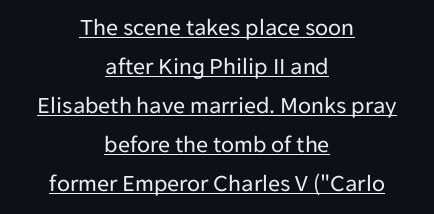
The image shows 24 px text type, upright; set centered, normal line spacing (1.63x), normal letter spacing, underlined.
